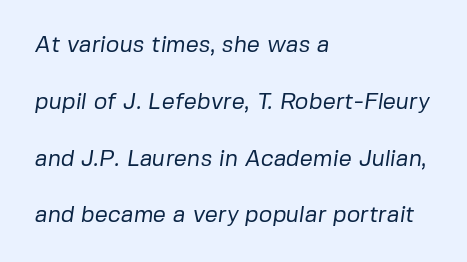
Compared with a typical body face, this is equally light or lighter still. No extra tracking has been applied to these lines. Compared with typical paragraphs, the rows here are farther apart. One-word summary of the alignment: left. Descenders are the only things crossing below the line.
